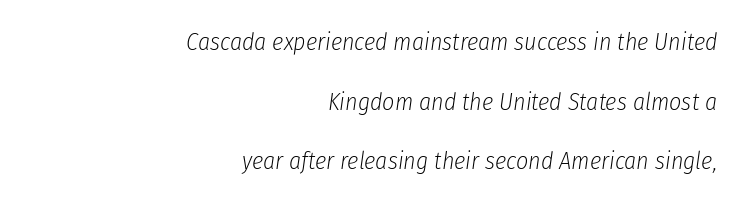
Q: Is the text bold? A: No.
Q: Is the text italic (slanted)? A: Yes, it leans right by about 8 degrees.
Q: Is the text underlined? A: No.
Q: How is the paragraph aligned? A: Right-aligned.
Q: Is the spacing between letters normal or unusually wide? A: Normal.
Q: Is the spacing between lines tight, normal or loose? A: Loose.
